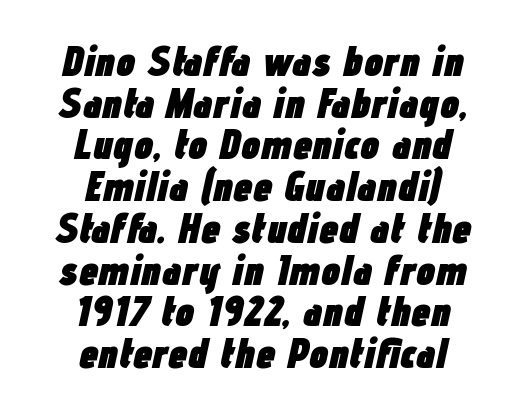
{"italic": "yes", "lean": "right", "slant_degrees": 12, "bold": "yes", "weight": "heavy", "width": "condensed", "stroke_contrast": "low", "x_height": "medium", "monospaced": "no", "underline": "no", "align": "center", "line_spacing": "tight", "line_spacing_ratio": 0.97, "letter_spacing": "normal", "letter_spacing_em": 0.0, "glyph_px": 43}
